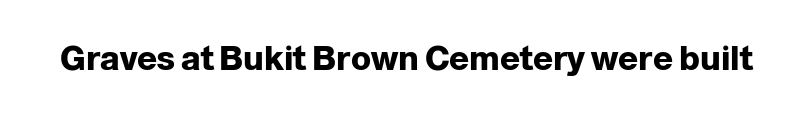
The letters advance in unequal steps, a hallmark of proportional type. Serifs: no, the terminals of the letterforms are clean. The lettering stays uniformly vertical, giving the passage a roman look. How are the letters spaced? Ordinarily, with no added tracking. Only glyphs here, with clear space below each row.
